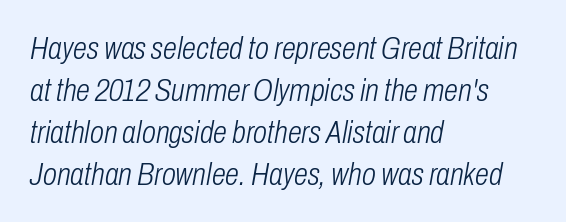
Here the designer chose a conventional face with non-uniform glyph widths. Glance below the letters and you will spot only blank space. Caption: standard tracking, unaltered. Left-aligned paragraph, ragged on the right. The text carries the slant typical of an italic or oblique font.
